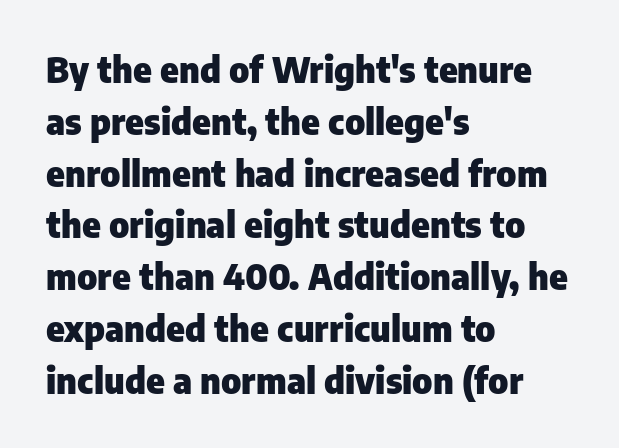
If you drew a ruler down the left edge, every line would touch it. A full-strength bold gives these letters their thick strokes. These lines are composed in type without serifs. Just letters on the line, the space beneath them empty. Leading: standard. Caption: standard tracking, unaltered.
